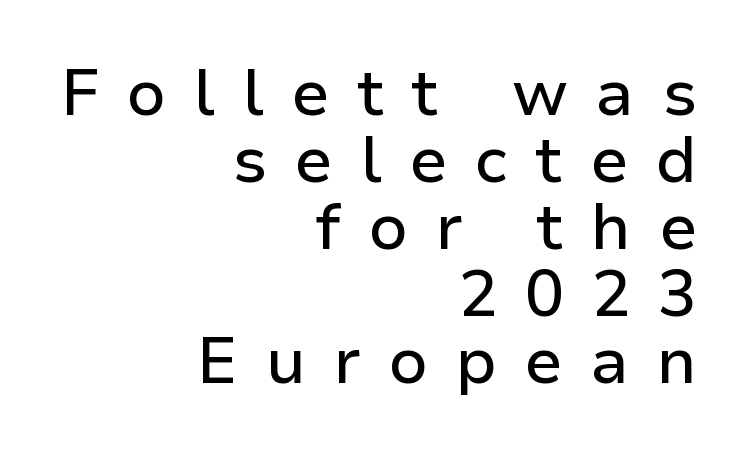
The image shows 65 px sans-serif type, upright; set right-aligned, tight line spacing (1.03x), unusually wide letter spacing (+0.42 em), not underlined; low stroke contrast and a medium x-height.
